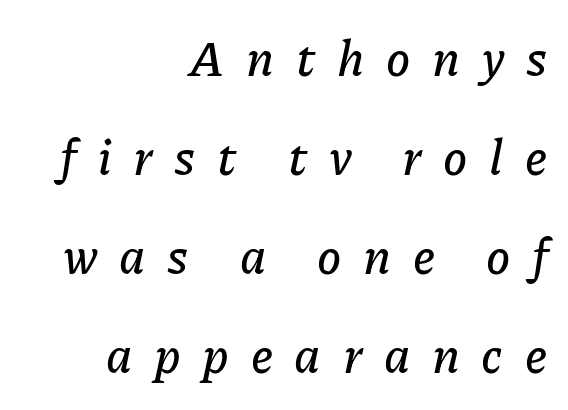
The image shows 49 px text type, italic (leaning right); set right-aligned, loose line spacing (2.02x), unusually wide letter spacing (+0.44 em), not underlined; low stroke contrast and a medium x-height.
